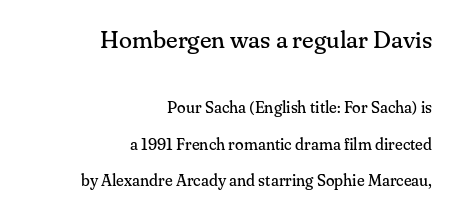
Q: Is the text bold? A: No.
Q: Is the text italic (slanted)? A: No, it is upright.
Q: Is the text underlined? A: No.
Q: How is the paragraph aligned? A: Right-aligned.
Q: Is the spacing between letters normal or unusually wide? A: Normal.
Q: Is the spacing between lines tight, normal or loose? A: Loose.
Q: Which block of text is set in a larger size, the first (top) or the second (bottom)? A: The first (top) one.
